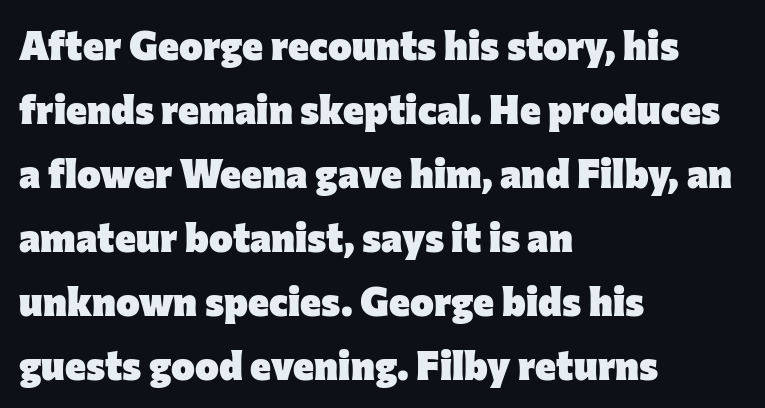
{"serif": "no", "italic": "no", "bold": "yes", "weight": "heavy", "width": "normal", "stroke_contrast": "low", "x_height": "medium", "monospaced": "no", "underline": "no", "align": "left", "line_spacing": "normal", "line_spacing_ratio": 1.6, "letter_spacing": "normal", "letter_spacing_em": 0.0, "glyph_px": 40}
